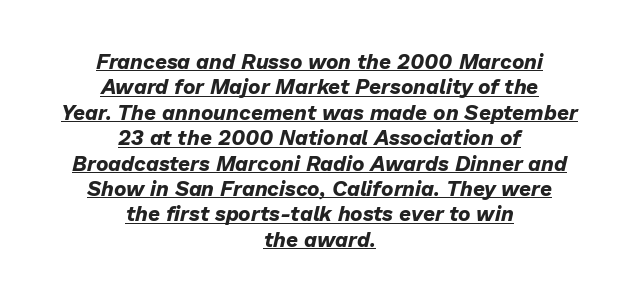
Q: Is the text bold? A: Yes.
Q: Is the text italic (slanted)? A: Yes, it leans right by about 13 degrees.
Q: Is the text underlined? A: Yes.
Q: How is the paragraph aligned? A: Centered.
Q: Is the spacing between letters normal or unusually wide? A: Normal.
